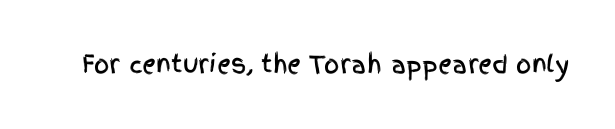
{"italic": "no", "underline": "no", "letter_spacing": "normal", "letter_spacing_em": 0.0, "glyph_px": 24}
